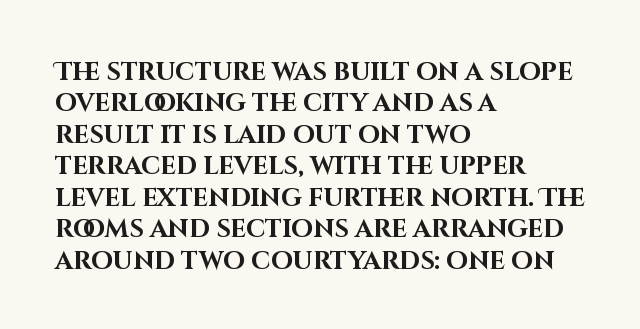
Q: Is the text bold? A: Yes.
Q: Is the text italic (slanted)? A: No, it is upright.
Q: Is the text underlined? A: No.
Q: How is the paragraph aligned? A: Left-aligned.
Q: Is the spacing between letters normal or unusually wide? A: Normal.
Q: Is the spacing between lines tight, normal or loose? A: Normal.
